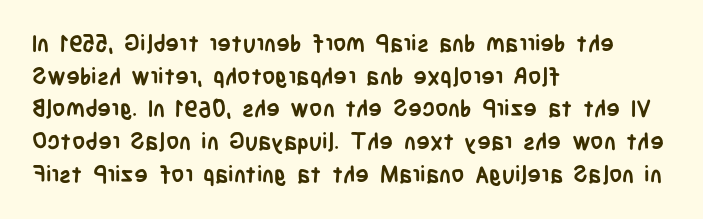
The image shows 23 px bold type, upright; set left-aligned, normal line spacing (1.42x), normal letter spacing, not underlined.
